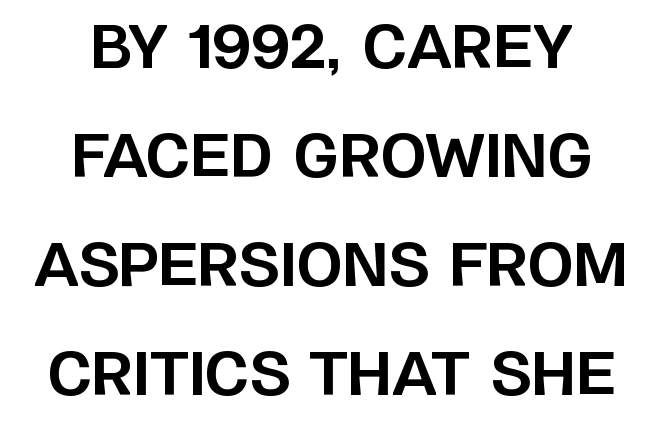
The tracking reads as untouched default to a designer's eye. Bare-footed words on every line. The rendering uses a bold face; every stroke is thick and dark. Serifs: no, the terminals of the letterforms are clean. If you folded the block vertically in half, each line would mirror itself in length. The specimen reads as upright at a glance.
